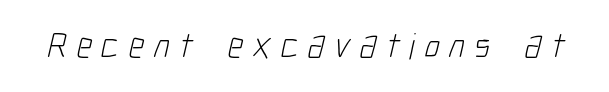
{"serif": "no", "bold": "no", "weight": "light", "width": "condensed", "stroke_contrast": "low", "x_height": "medium", "monospaced": "no", "underline": "no", "letter_spacing": "wide", "letter_spacing_em": 0.25, "glyph_px": 37}
